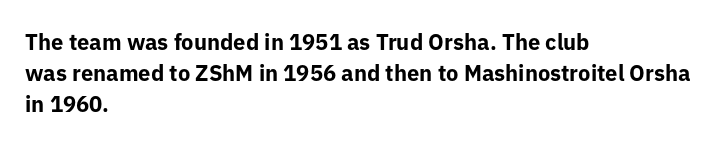
Q: Is the text bold? A: Yes.
Q: Is the text italic (slanted)? A: No, it is upright.
Q: Is the text underlined? A: No.
Q: How is the paragraph aligned? A: Left-aligned.
Q: Is the spacing between letters normal or unusually wide? A: Normal.
Q: Is the spacing between lines tight, normal or loose? A: Normal.
